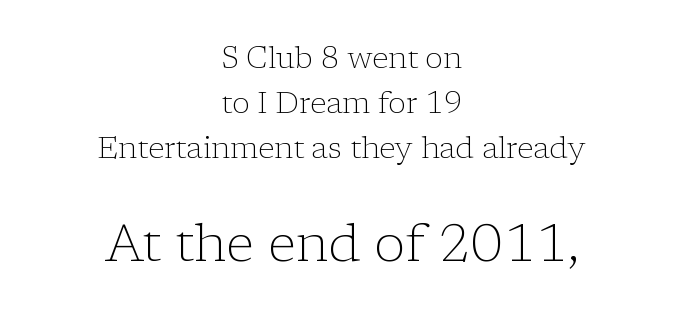
Has an underline been added? It has not. The block of text has a typical density, with ordinary space between rows. Block two is the big one; block one sits smaller above it. Examine the stroke ends and you'll spot serifs.
